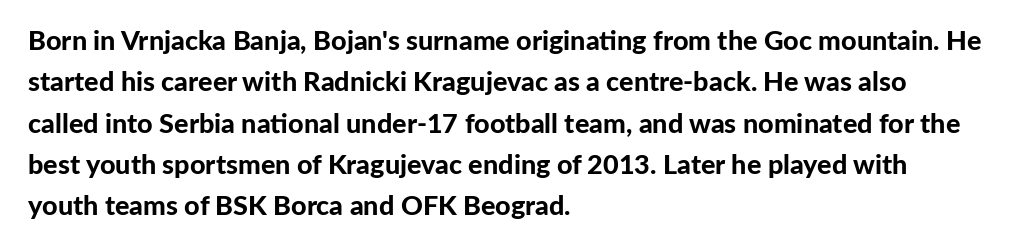
The image shows 27 px bold type, upright; set left-aligned, normal line spacing (1.53x), normal letter spacing, not underlined.
